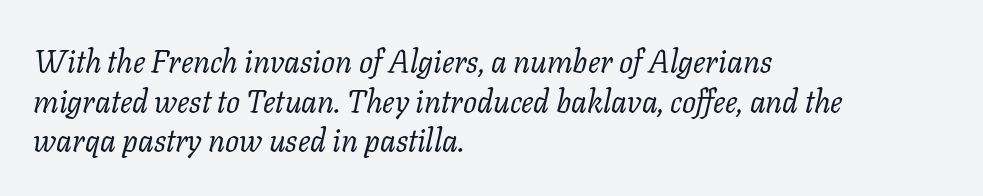
Q: Is the text bold? A: No.
Q: Is the text italic (slanted)? A: Yes, it leans right by about 11 degrees.
Q: Is the typeface a serif or a sans-serif typeface? A: Serif.
Q: Is the text underlined? A: No.
Q: How is the paragraph aligned? A: Left-aligned.
Q: Is the spacing between letters normal or unusually wide? A: Normal.
Q: Is the spacing between lines tight, normal or loose? A: Normal.
Q: Width (condensed, normal, or wide)? A: Normal.
Q: Stroke contrast? A: Low.
Q: x-height? A: Medium.
Q: Monospaced? A: No.
